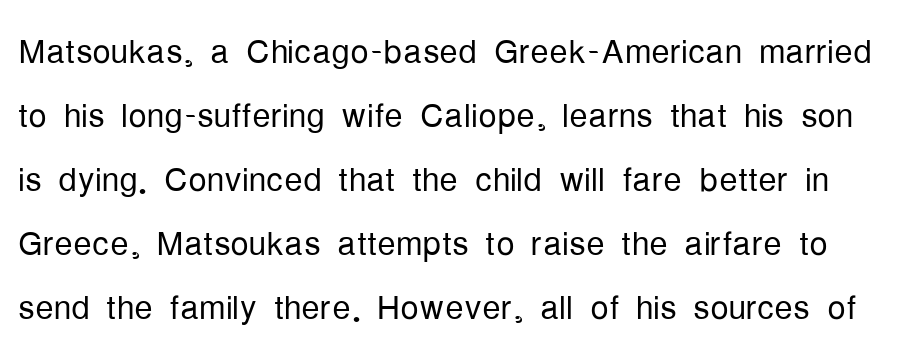
{"serif": "no", "italic": "no", "bold": "no", "weight": "light", "width": "condensed", "stroke_contrast": "low", "x_height": "medium", "monospaced": "no", "underline": "no", "line_spacing": "normal", "line_spacing_ratio": 1.39, "letter_spacing": "normal", "letter_spacing_em": 0.0, "glyph_px": 46}
